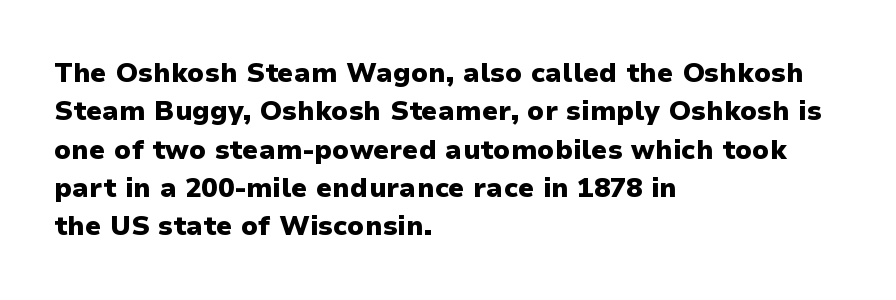
The image shows 27 px bold type, upright; set left-aligned, normal line spacing (1.42x), normal letter spacing, not underlined.
